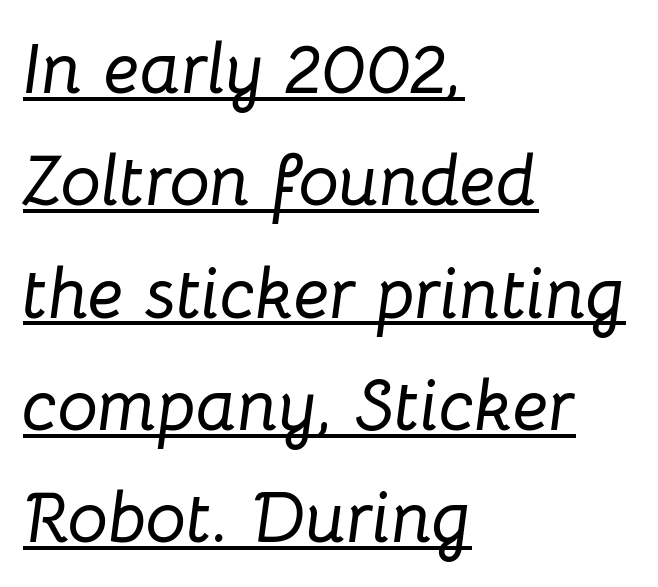
The image shows 72 px text type, italic (leaning right); set left-aligned, normal line spacing (1.56x), normal letter spacing, underlined; low stroke contrast and a medium x-height.
